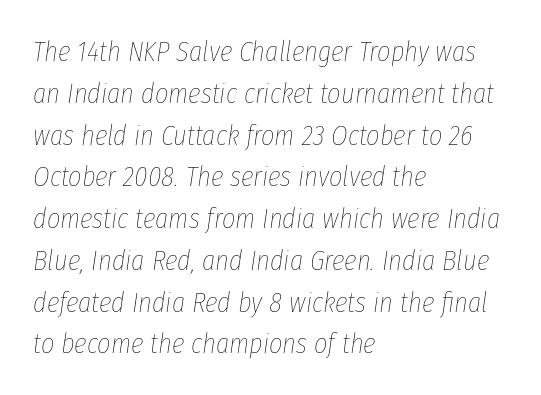
The image shows 29 px thin, condensed type, italic (leaning right); set left-aligned, normal line spacing (1.44x), normal letter spacing, not underlined; low stroke contrast and a medium x-height.
